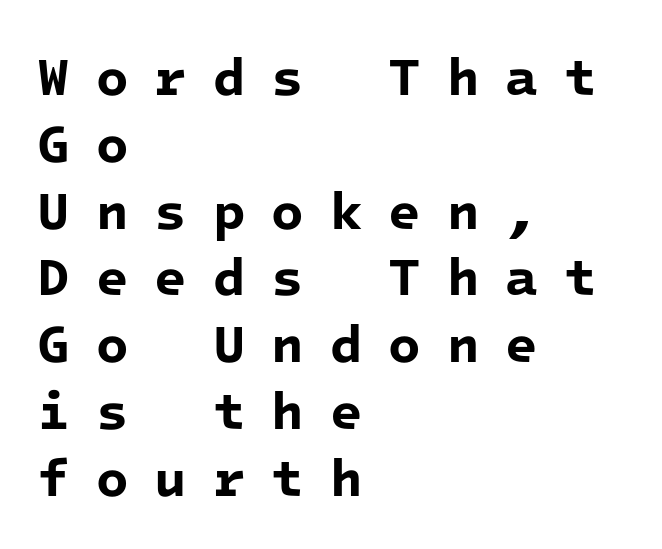
The image shows 53 px bold sans-serif type, monospaced; set left-aligned, normal line spacing (1.26x), unusually wide letter spacing (+0.49 em), not underlined; low stroke contrast and a medium x-height.
